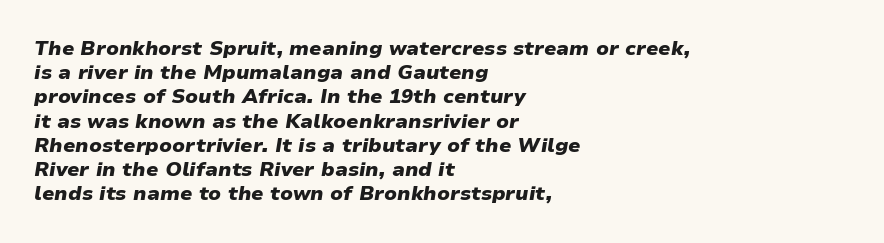
Q: Is the text bold? A: Yes.
Q: Is the text italic (slanted)? A: Yes, it leans right by about 9 degrees.
Q: Is the text underlined? A: No.
Q: How is the paragraph aligned? A: Left-aligned.
Q: Is the spacing between letters normal or unusually wide? A: Normal.
